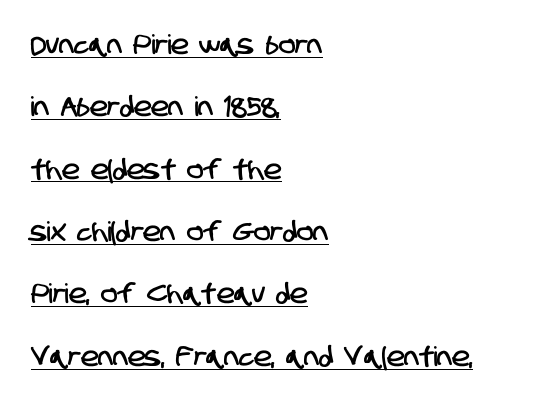
{"underline": "yes", "align": "left", "line_spacing": "loose", "line_spacing_ratio": 2.31, "letter_spacing": "normal", "letter_spacing_em": 0.0, "glyph_px": 27}
